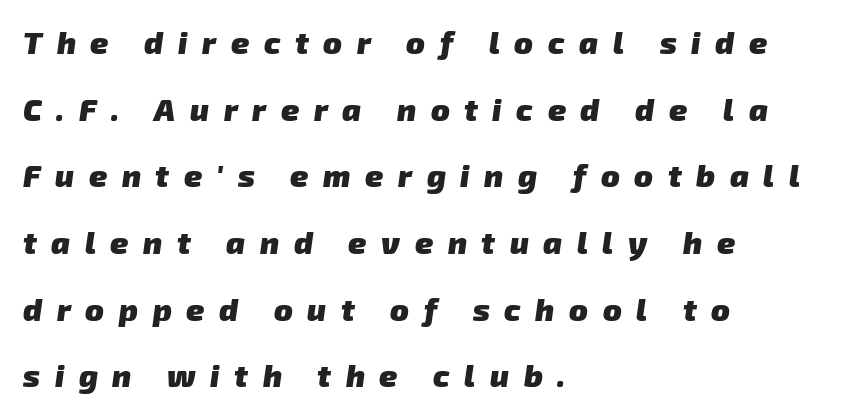
Note the varied advance widths — an 'i' is clearly narrower than an 'm'. The passage shown stacks its lines with a broad gap. Where is the straight margin? On the left. Substantial extra tracking has been applied to these lines.
